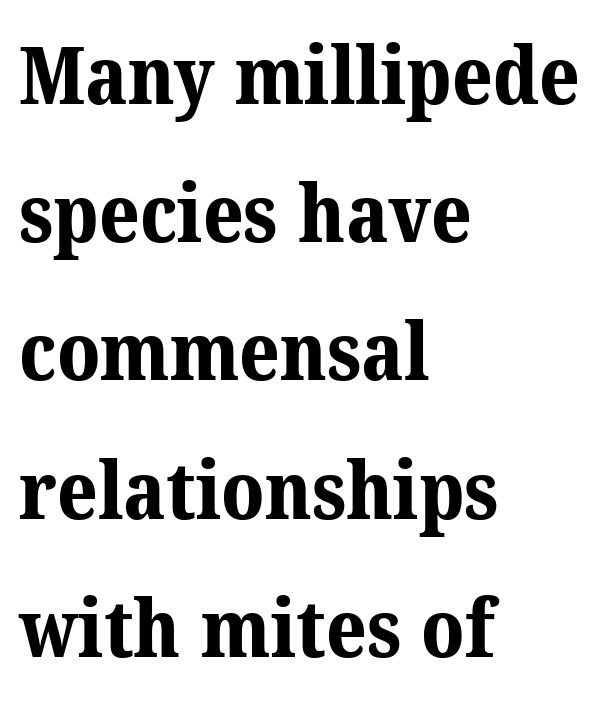
Q: Is the text bold? A: Yes.
Q: Is the typeface a serif or a sans-serif typeface? A: Serif.
Q: Is the text underlined? A: No.
Q: How is the paragraph aligned? A: Left-aligned.
Q: Is the spacing between letters normal or unusually wide? A: Normal.
Q: Width (condensed, normal, or wide)? A: Normal.
Q: Stroke contrast? A: Medium.
Q: x-height? A: Medium.
Q: Monospaced? A: No.
